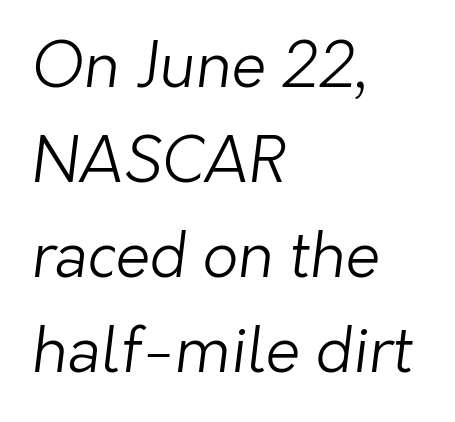
The image shows 62 px light sans-serif type; set left-aligned, normal line spacing (1.53x), normal letter spacing, not underlined; low stroke contrast and a medium x-height.
